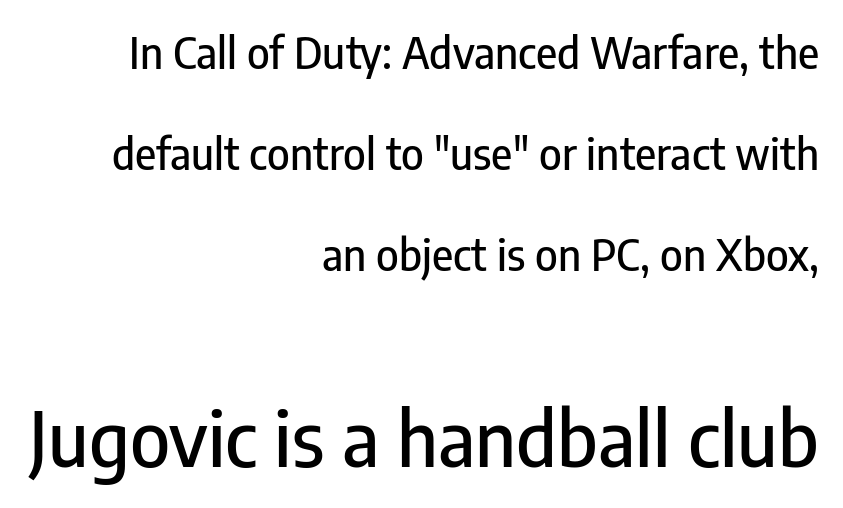
The image shows 76 px condensed sans-serif type, upright; set right-aligned, loose line spacing (2.35x), normal letter spacing, not underlined; the second (bottom) block is 1.77x larger; low stroke contrast and a medium x-height.
